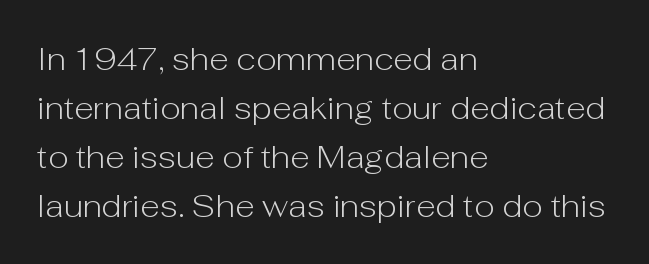
{"serif": "no", "italic": "no", "bold": "no", "weight": "light", "width": "normal", "stroke_contrast": "low", "x_height": "medium", "monospaced": "no", "underline": "no", "align": "left", "line_spacing": "normal", "line_spacing_ratio": 1.53, "letter_spacing": "normal", "letter_spacing_em": 0.0, "glyph_px": 32}
